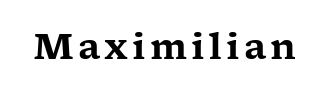
The image shows 35 px wide serif type, upright; set not underlined; low stroke contrast and a medium x-height.
